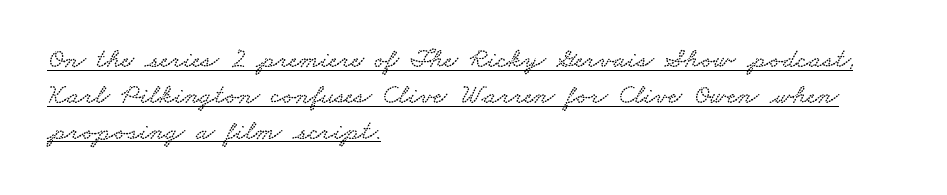
Do the characters align in a grid? No, the font is proportional. A typographer would call this underscored text. How would I describe the line gaps? Plain and ordinary. A typesetter would label this face a serif.
